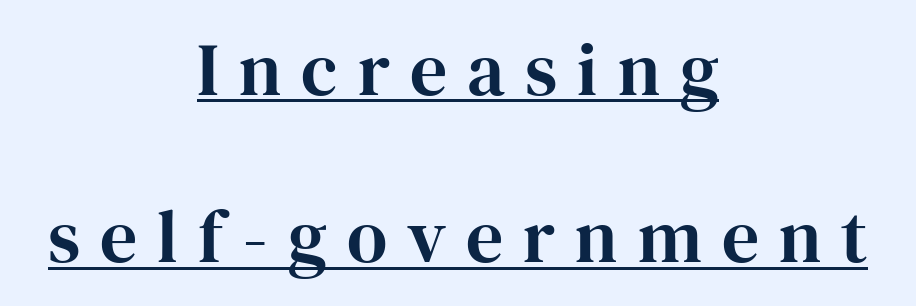
Q: Is the text italic (slanted)? A: No, it is upright.
Q: Is the typeface a serif or a sans-serif typeface? A: Serif.
Q: Is the text underlined? A: Yes.
Q: How is the paragraph aligned? A: Centered.
Q: Is the spacing between letters normal or unusually wide? A: Unusually wide.
Q: Is the spacing between lines tight, normal or loose? A: Loose.
Q: Width (condensed, normal, or wide)? A: Normal.
Q: Stroke contrast? A: High.
Q: x-height? A: Medium.
Q: Monospaced? A: No.
